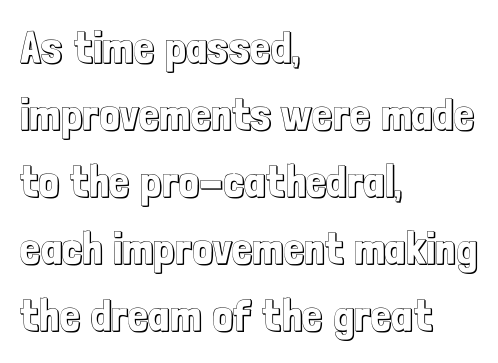
The image shows 45 px condensed type, upright; set left-aligned, normal line spacing (1.49x), normal letter spacing, not underlined; a medium x-height.
